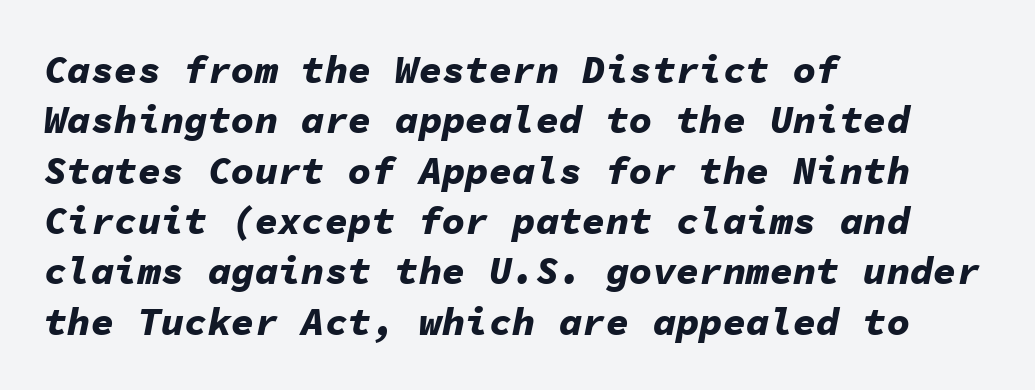
Q: Is the text bold? A: Yes.
Q: Is the text italic (slanted)? A: Yes, it leans right by about 11 degrees.
Q: Is the text underlined? A: No.
Q: How is the paragraph aligned? A: Left-aligned.
Q: Is the spacing between letters normal or unusually wide? A: Normal.
Q: Is the spacing between lines tight, normal or loose? A: Normal.
Q: Width (condensed, normal, or wide)? A: Normal.
Q: Stroke contrast? A: Low.
Q: x-height? A: Medium.
Q: Monospaced? A: Yes.
